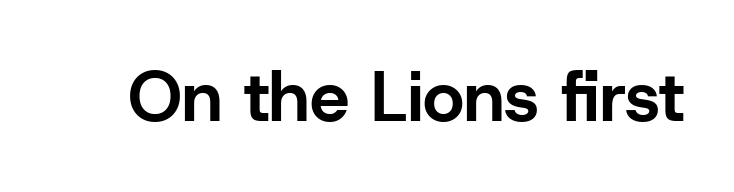
{"serif": "no", "italic": "no", "bold": "yes", "weight": "bold", "width": "normal", "stroke_contrast": "low", "x_height": "medium", "monospaced": "no", "underline": "no", "letter_spacing": "normal", "letter_spacing_em": 0.0, "glyph_px": 71}
